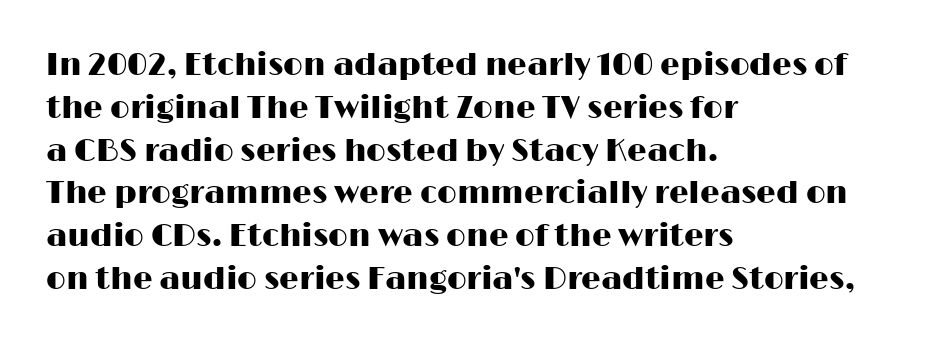
{"serif": "no", "italic": "no", "width": "wide", "stroke_contrast": "high", "x_height": "medium", "monospaced": "no", "underline": "no", "align": "left", "line_spacing": "normal", "line_spacing_ratio": 1.38, "letter_spacing": "normal", "letter_spacing_em": 0.0, "glyph_px": 31}
